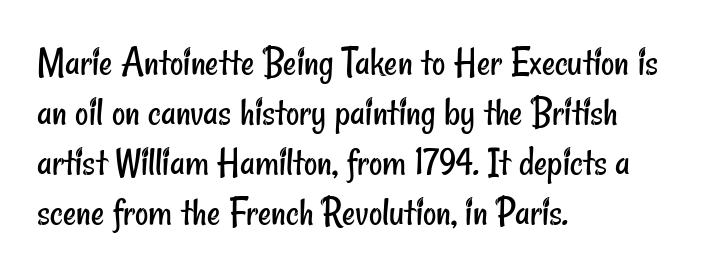
The image shows 41 px regular-weight, condensed sans-serif type; set left-aligned, line spacing 1.22x, normal letter spacing, not underlined; low stroke contrast and a small x-height.
